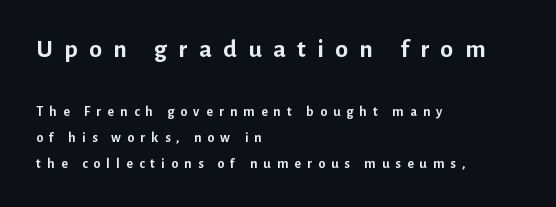
The image shows 26 px bold type, upright; set left-aligned, line spacing 1.83x, unusually wide letter spacing (+0.44 em), not underlined; the first (top) block is 1.86x larger.
